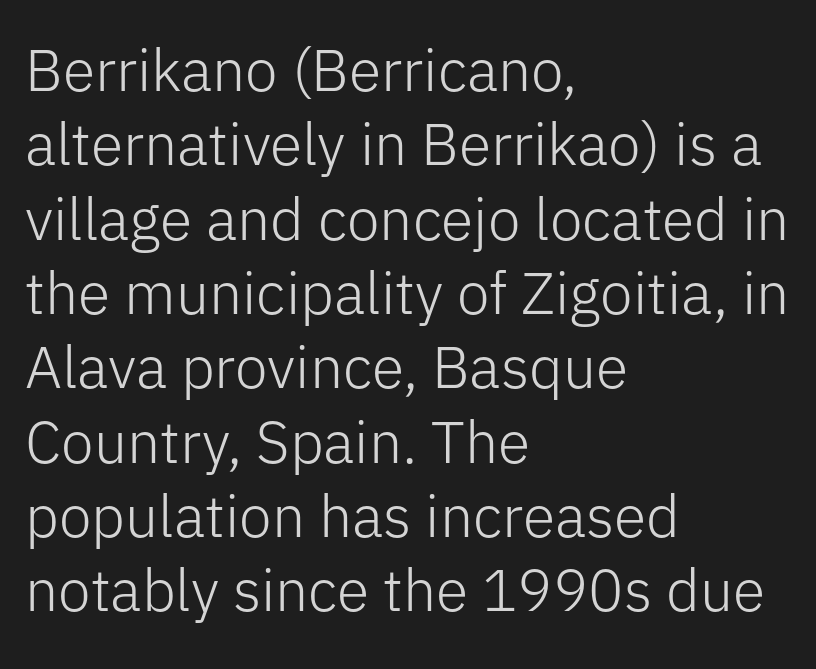
The face looks like a standard text weight, possibly lighter. Words float on clear page, feet unadorned. The letterforms sit shoulder to shoulder at normal distance. Spacing verdict: proportional, widths tailored to each character. Line beginnings align vertically; line endings do not.
